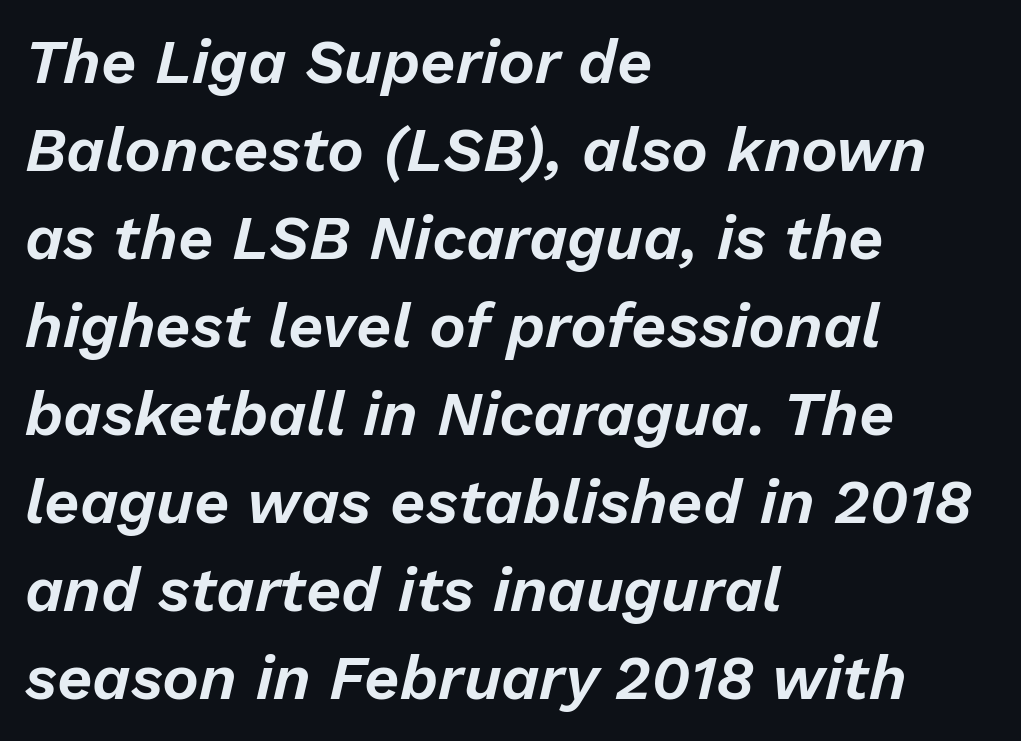
{"italic": "yes", "lean": "right", "slant_degrees": 13, "width": "normal", "stroke_contrast": "low", "x_height": "medium", "monospaced": "no", "underline": "no", "align": "left", "line_spacing": "normal", "line_spacing_ratio": 1.42, "letter_spacing": "normal", "letter_spacing_em": 0.0, "glyph_px": 62}
